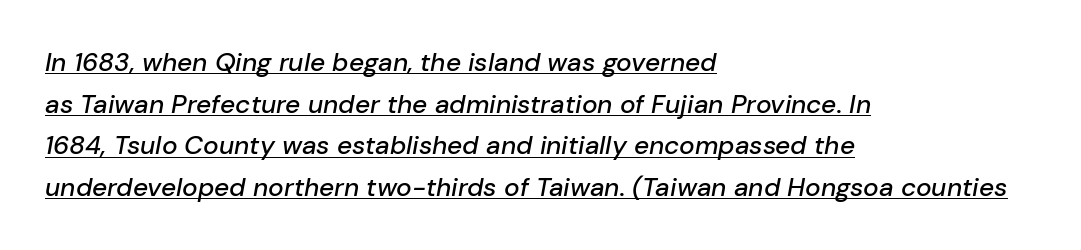
The paragraph has a hard left edge and a soft right edge. Interline gaps are of average width in this sample. How are the letters spaced? Ordinarily, with no added tracking. Italic: yes, the glyphs are oblique. Does a line run under the words? Yes, clearly.
